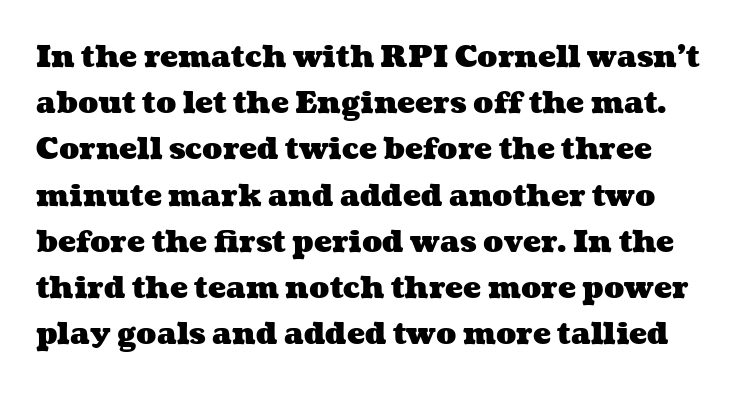
The image shows 30 px heavy, wide type; set normal line spacing (1.54x), normal letter spacing, not underlined; medium stroke contrast and a medium x-height.
